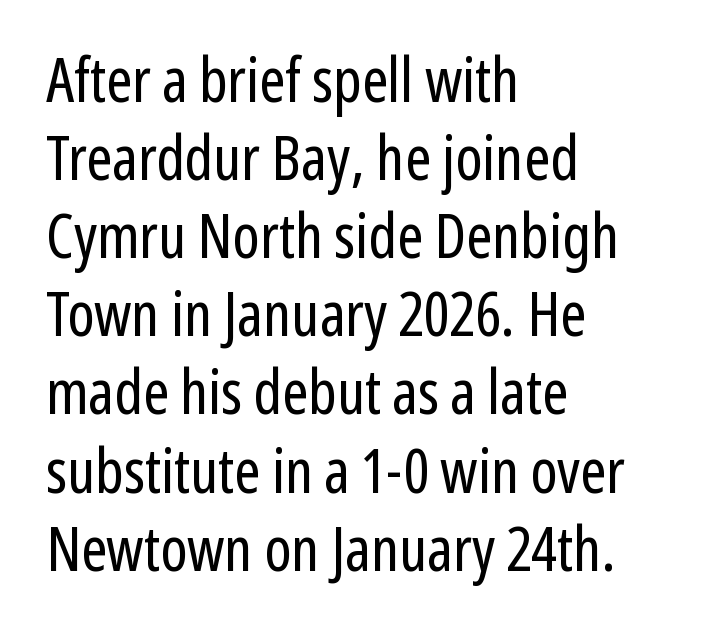
Type without underlining. Which margin do the lines hug? The left one — the right edge is uneven. This is not heavy type; no bold has been used. A sans-serif font was chosen for this passage. Interline gaps are of average width in this sample.
